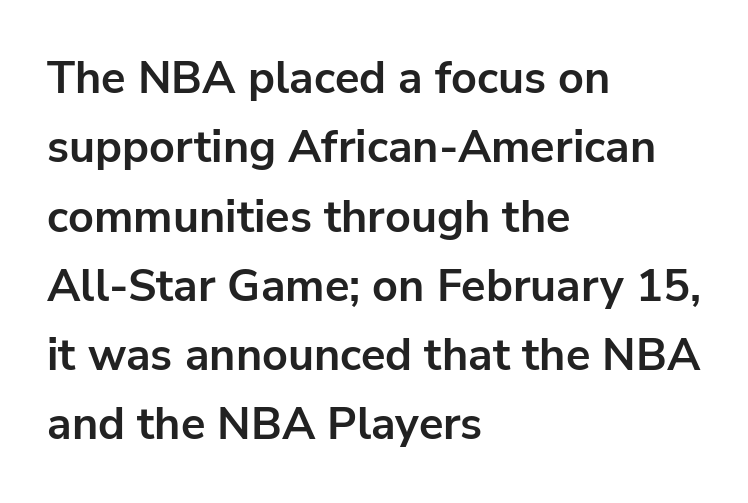
The image shows 45 px bold sans-serif type, upright; set left-aligned, normal line spacing (1.54x), normal letter spacing, not underlined; low stroke contrast and a medium x-height.
